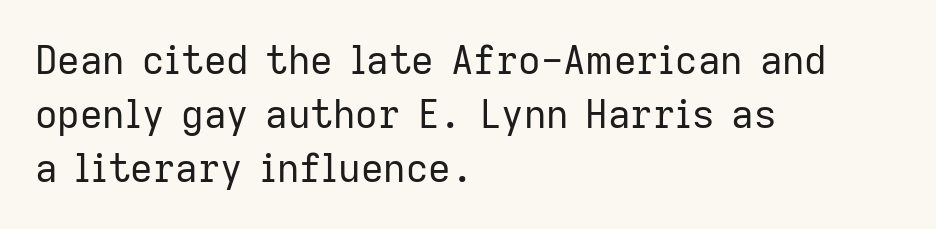
Q: Is the text bold? A: No.
Q: Is the text italic (slanted)? A: No, it is upright.
Q: Is the typeface a serif or a sans-serif typeface? A: Sans-serif.
Q: Is the text underlined? A: No.
Q: How is the paragraph aligned? A: Left-aligned.
Q: Is the spacing between letters normal or unusually wide? A: Normal.
Q: Is the spacing between lines tight, normal or loose? A: Normal.
Q: Width (condensed, normal, or wide)? A: Normal.
Q: Stroke contrast? A: Low.
Q: x-height? A: Medium.
Q: Monospaced? A: No.
